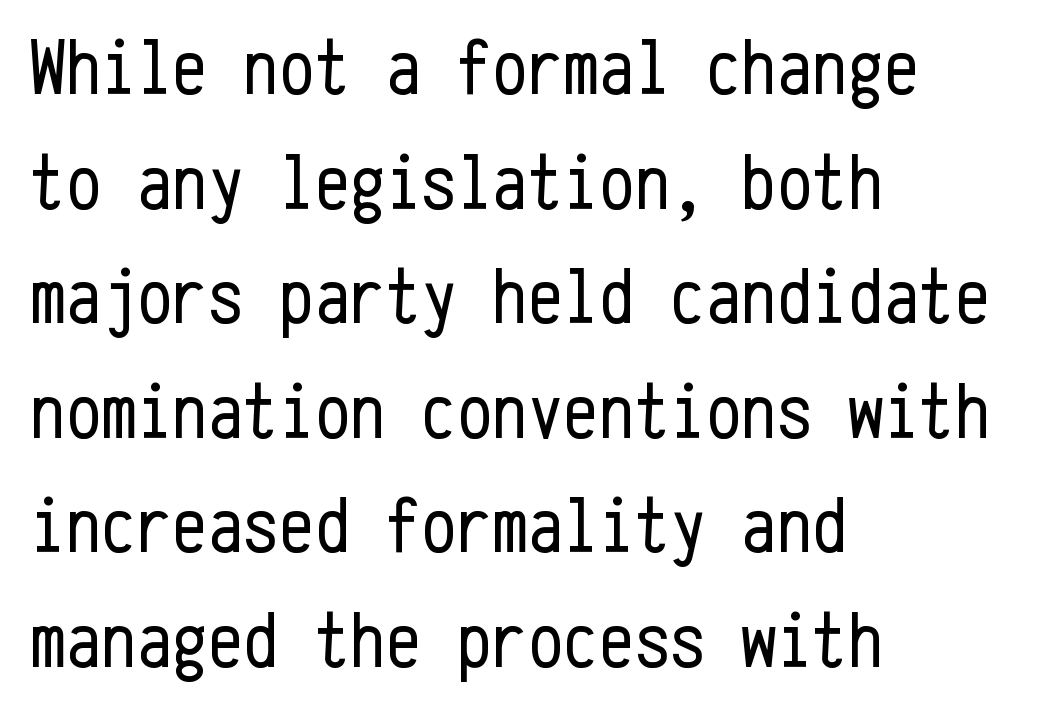
Q: Is the text bold? A: No.
Q: Is the text italic (slanted)? A: No, it is upright.
Q: Is the typeface a serif or a sans-serif typeface? A: Sans-serif.
Q: Is the text underlined? A: No.
Q: How is the paragraph aligned? A: Left-aligned.
Q: Is the spacing between letters normal or unusually wide? A: Normal.
Q: Is the spacing between lines tight, normal or loose? A: Normal.
Q: Width (condensed, normal, or wide)? A: Condensed.
Q: Stroke contrast? A: Low.
Q: x-height? A: Medium.
Q: Monospaced? A: Yes.
